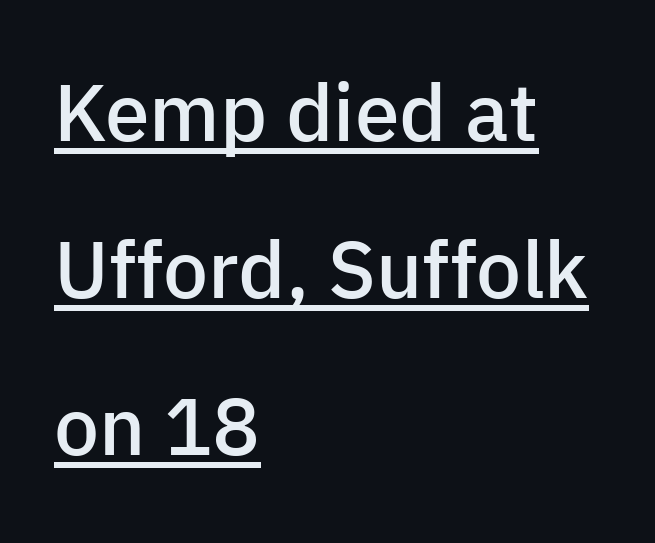
{"serif": "no", "italic": "no", "bold": "semi", "weight": "semibold", "width": "normal", "stroke_contrast": "low", "x_height": "medium", "monospaced": "no", "underline": "yes", "align": "left", "line_spacing": "loose", "line_spacing_ratio": 1.96, "letter_spacing": "normal", "letter_spacing_em": 0.0, "glyph_px": 80}
